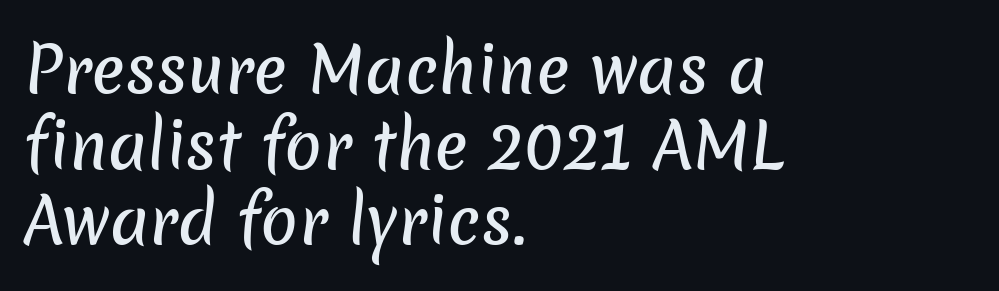
The letters sit at their default tracking, neither squeezed nor spread. The face used here is proportionally spaced, like ordinary book or web type. Every row of glyphs begins at an identical x-position on the left. Letterform terminals end flat and unadorned throughout the passage. Unmarked baselines from the first word to the last.
